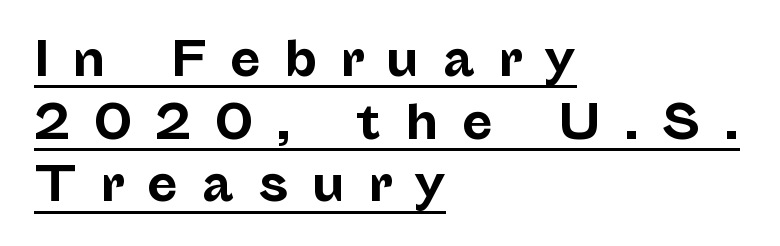
The image shows 46 px bold sans-serif type, upright; set left-aligned, normal line spacing (1.36x), unusually wide letter spacing (+0.5 em), underlined; low stroke contrast and a medium x-height.
